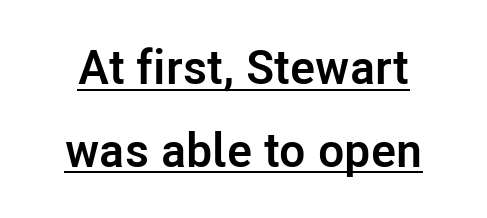
Q: Is the text bold? A: Yes.
Q: Is the text italic (slanted)? A: No, it is upright.
Q: Is the typeface a serif or a sans-serif typeface? A: Sans-serif.
Q: Is the text underlined? A: Yes.
Q: Is the spacing between letters normal or unusually wide? A: Normal.
Q: Width (condensed, normal, or wide)? A: Normal.
Q: Stroke contrast? A: Low.
Q: x-height? A: Medium.
Q: Monospaced? A: No.
